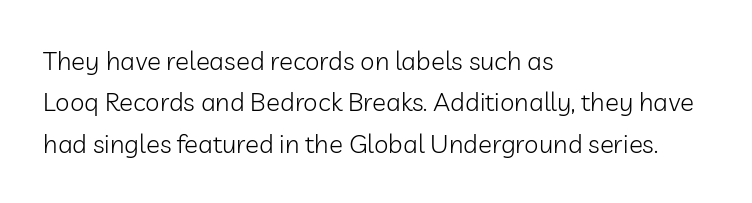
{"italic": "no", "bold": "no", "underline": "no", "align": "left", "line_spacing": "normal", "line_spacing_ratio": 1.59, "letter_spacing": "normal", "letter_spacing_em": 0.0, "glyph_px": 26}
